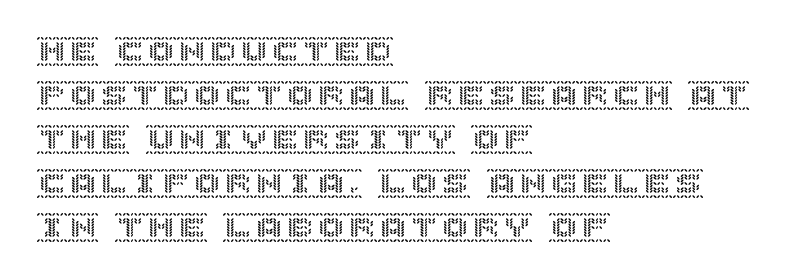
Q: Is the text italic (slanted)? A: No, it is upright.
Q: Is the text underlined? A: No.
Q: How is the paragraph aligned? A: Left-aligned.
Q: Is the spacing between letters normal or unusually wide? A: Normal.
Q: Is the spacing between lines tight, normal or loose? A: Normal.
Q: Width (condensed, normal, or wide)? A: Normal.
Q: x-height? A: Large.
